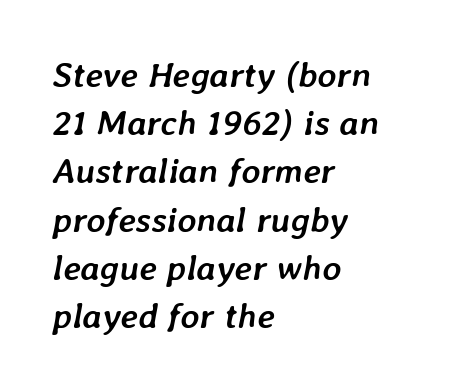
{"italic": "yes", "lean": "right", "slant_degrees": 7, "bold": "yes", "weight": "semibold", "width": "normal", "stroke_contrast": "low", "x_height": "medium", "monospaced": "no", "underline": "no", "align": "left", "line_spacing": "normal", "line_spacing_ratio": 1.34, "letter_spacing": "normal", "letter_spacing_em": 0.0, "glyph_px": 36}
